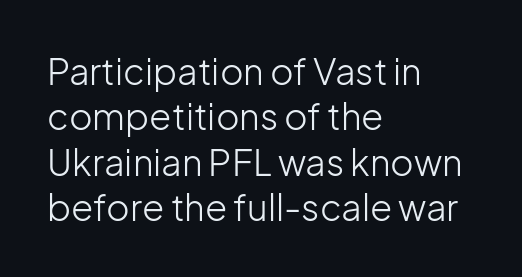
{"serif": "no", "italic": "no", "bold": "no", "weight": "light", "width": "normal", "stroke_contrast": "low", "x_height": "medium", "monospaced": "no", "underline": "no", "align": "left", "line_spacing": "normal", "line_spacing_ratio": 1.26, "letter_spacing": "normal", "letter_spacing_em": 0.0, "glyph_px": 36}
